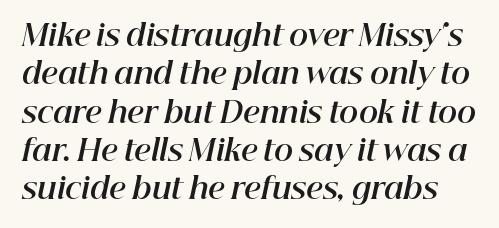
Is the type bold? Yes — the strokes are clearly thick and heavy. Notice how descenders clear the ascenders below comfortably — that's standard leading. The type is set solid horizontally, with unmodified tracking. Check under the words: just untouched page.
